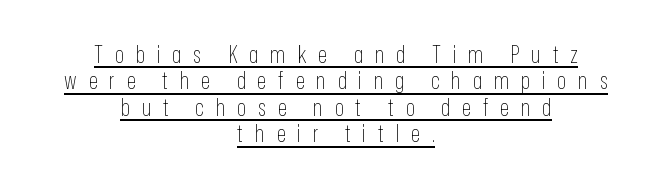
{"italic": "no", "bold": "no", "underline": "yes", "align": "center", "line_spacing": "tight", "line_spacing_ratio": 1.1, "letter_spacing": "wide", "letter_spacing_em": 0.49, "glyph_px": 24}
